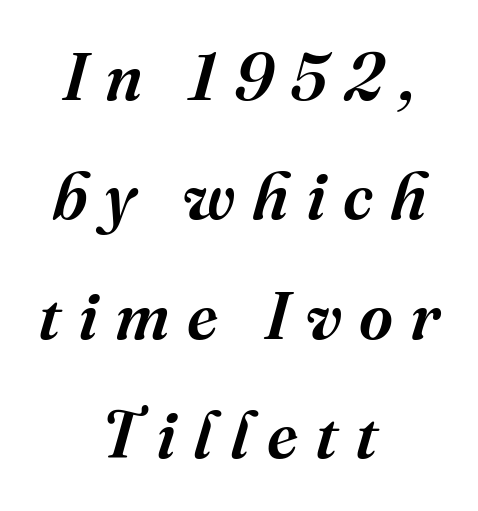
The image shows 66 px serif type, italic (leaning right); set centered, line spacing 1.81x, unusually wide letter spacing (+0.26 em), not underlined; medium stroke contrast and a medium x-height.
